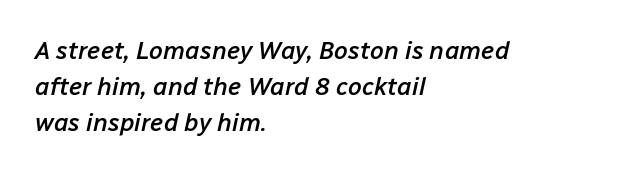
Nobody touched the tracking dial on this one. Plain, unruled lines of type. The face used here is a semibold: visibly heavier than regular, lighter than bold. Alignment: flush left. This sample keeps an unexceptional amount of space between lines.
